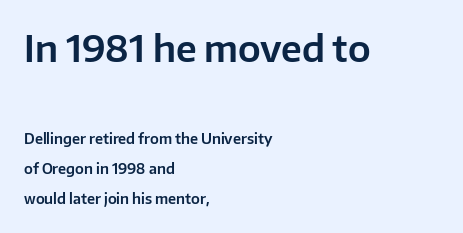
Q: Is the text italic (slanted)? A: No, it is upright.
Q: Is the typeface a serif or a sans-serif typeface? A: Sans-serif.
Q: Is the text underlined? A: No.
Q: How is the paragraph aligned? A: Left-aligned.
Q: Is the spacing between letters normal or unusually wide? A: Normal.
Q: Is the spacing between lines tight, normal or loose? A: Loose.
Q: Which block of text is set in a larger size, the first (top) or the second (bottom)? A: The first (top) one.
Q: Width (condensed, normal, or wide)? A: Normal.
Q: Stroke contrast? A: Low.
Q: x-height? A: Medium.
Q: Monospaced? A: No.
